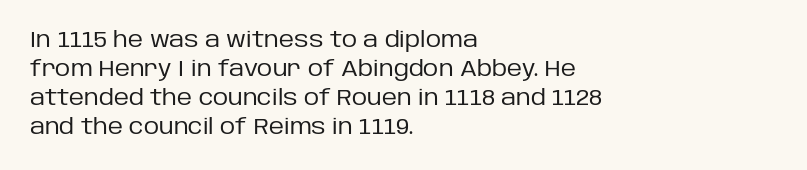
Letters rest on an invisible, unmarked baseline. Heaviness? Minimal to ordinary, like unemphasized prose. The rendering anchors every line to the left-hand side. The line-height multiplier appears to be the usual default.
